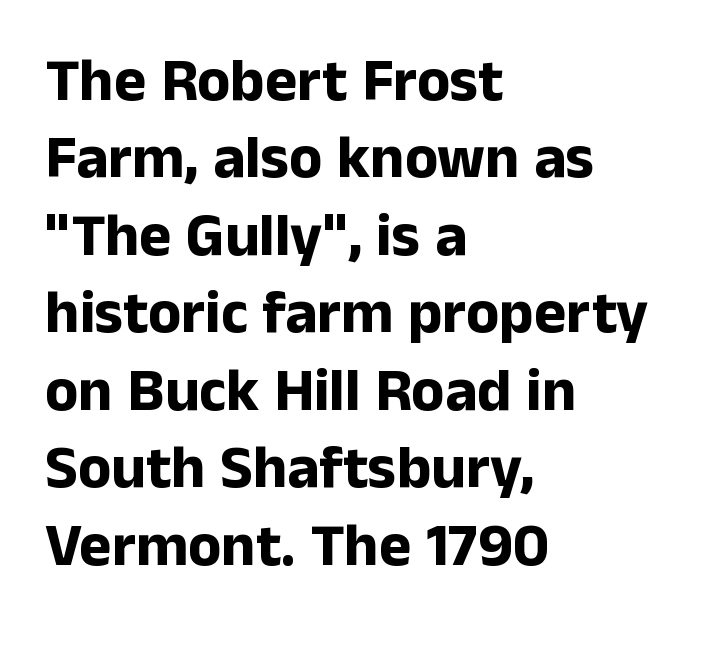
The passage is arranged the way most books set body copy — flush left. Typographically, this falls in the sans-serif category. Heavy, bold letterforms. The space directly below the letters is spotless. Characters follow at the spacing the type designer built in. These lines were composed using upright roman letters.
